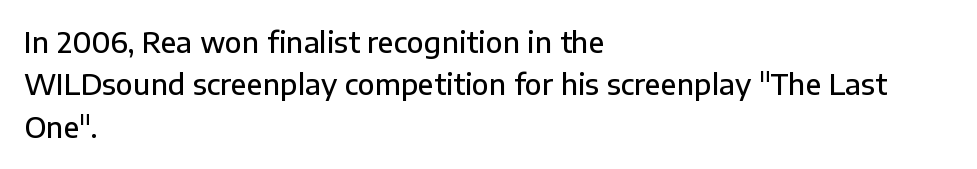
{"serif": "no", "italic": "no", "bold": "semi", "weight": "semibold", "width": "normal", "stroke_contrast": "low", "x_height": "medium", "monospaced": "no", "underline": "no", "align": "left", "line_spacing": "normal", "line_spacing_ratio": 1.51, "letter_spacing": "normal", "letter_spacing_em": 0.0, "glyph_px": 28}
